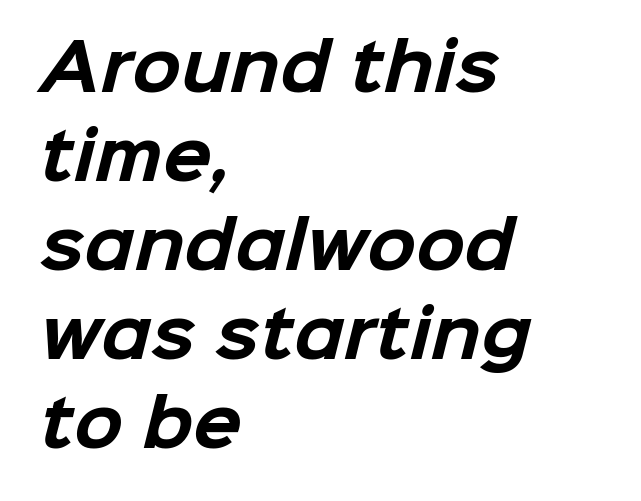
Q: Is the text bold? A: Yes.
Q: Is the typeface a serif or a sans-serif typeface? A: Sans-serif.
Q: Is the text underlined? A: No.
Q: How is the paragraph aligned? A: Left-aligned.
Q: Is the spacing between letters normal or unusually wide? A: Normal.
Q: Is the spacing between lines tight, normal or loose? A: Normal.
Q: Width (condensed, normal, or wide)? A: Normal.
Q: Stroke contrast? A: Low.
Q: x-height? A: Medium.
Q: Monospaced? A: No.
